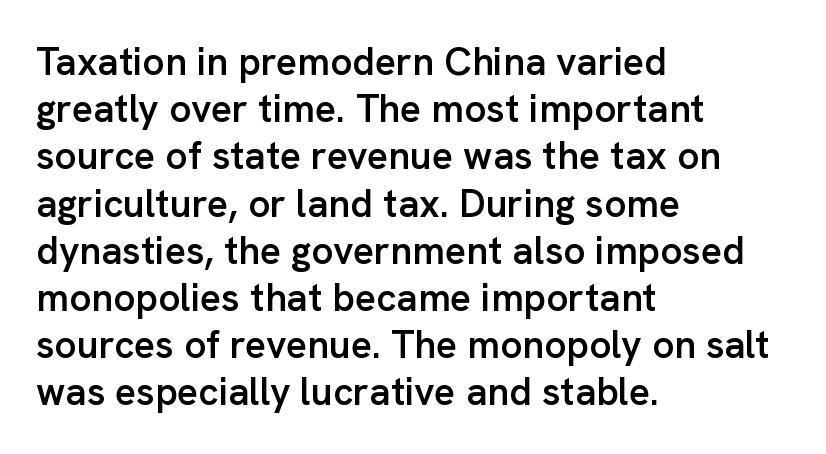
The type sits square on the baseline with zero lean. Between one letter and the next there's only the usual sliver of space. Has an underline been added? It has not. Every letter is mildly thick-stroked: semibold rather than bold.
